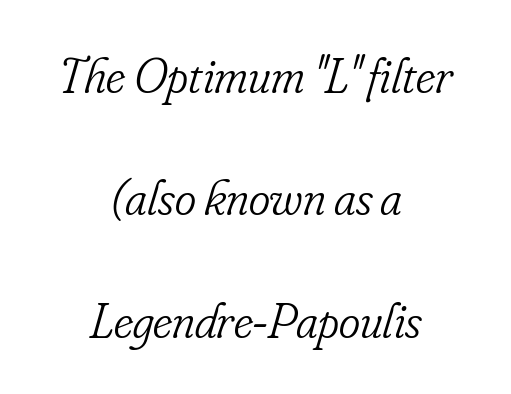
The image shows 51 px light, condensed serif type, italic (leaning right); set centered, loose line spacing (2.4x), normal letter spacing, not underlined; low stroke contrast and a small x-height.
